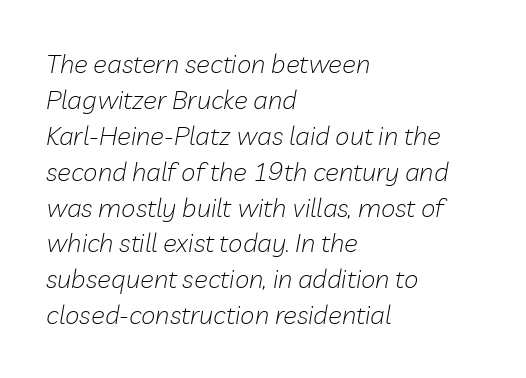
{"italic": "yes", "lean": "right", "slant_degrees": 10, "bold": "no", "underline": "no", "align": "left", "line_spacing": "normal", "line_spacing_ratio": 1.38, "letter_spacing": "normal", "letter_spacing_em": 0.0, "glyph_px": 26}
